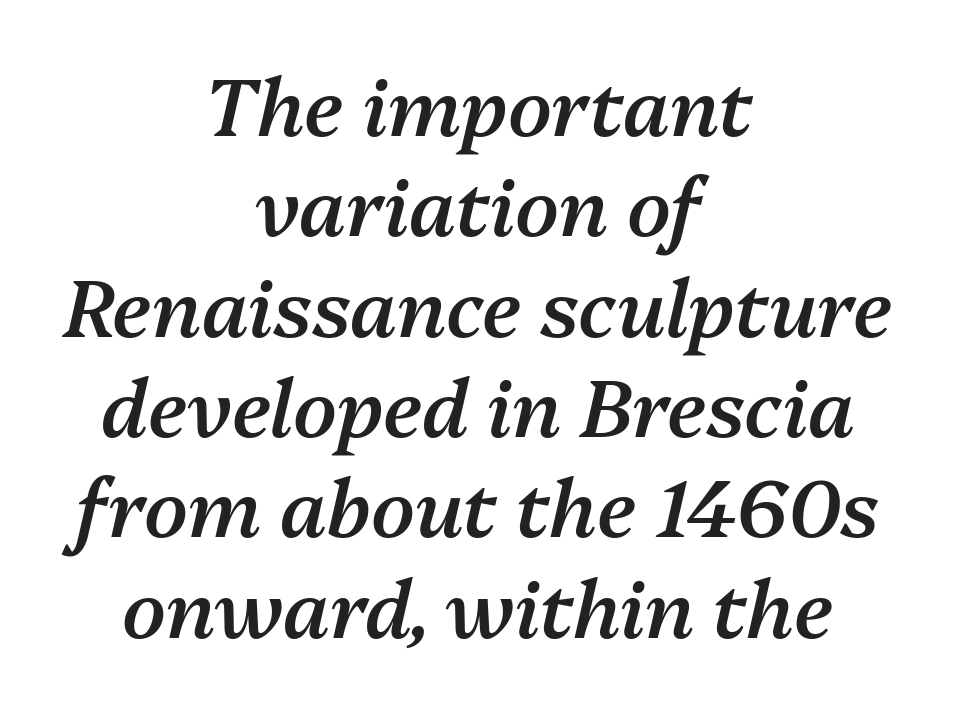
A typesetter would call this leading conventional body-copy spacing. These lines keep a tight, regular rhythm from letter to letter. What weight is shown? A semibold, between regular and bold. Check the space under the baseline: it is left empty. Note the varied advance widths — an 'i' is clearly narrower than an 'm'.
